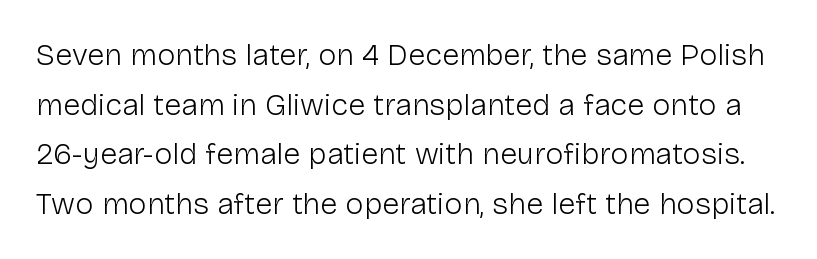
Is this a sans? Yes — the strokes have no serifs. The weight tops out at a normal text grade. Note the varied advance widths — an 'i' is clearly narrower than an 'm'. The zone under the glyphs is completely vacant. Style check: upright.
